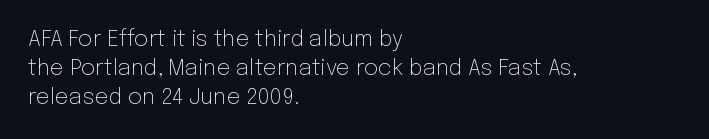
{"italic": "no", "bold": "no", "underline": "no", "align": "left", "line_spacing": "normal", "line_spacing_ratio": 1.32, "letter_spacing": "normal", "letter_spacing_em": 0.0, "glyph_px": 22}
